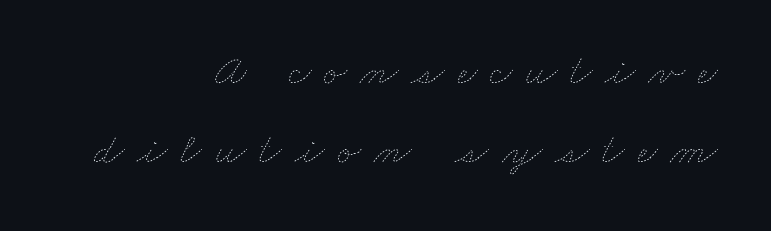
Q: Is the text bold? A: No.
Q: Is the text underlined? A: No.
Q: How is the paragraph aligned? A: Right-aligned.
Q: Is the spacing between letters normal or unusually wide? A: Unusually wide.
Q: Width (condensed, normal, or wide)? A: Wide.
Q: Stroke contrast? A: Low.
Q: x-height? A: Small.
Q: Monospaced? A: No.
